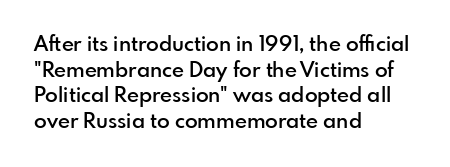
{"italic": "no", "bold": "semi", "underline": "no", "align": "left", "line_spacing_ratio": 1.22, "letter_spacing": "normal", "letter_spacing_em": 0.0, "glyph_px": 21}
